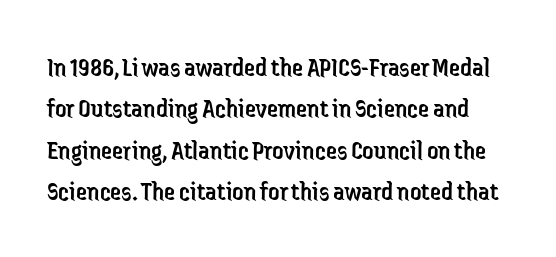
Q: Is the text bold? A: No.
Q: Is the text italic (slanted)? A: No, it is upright.
Q: Is the typeface a serif or a sans-serif typeface? A: Sans-serif.
Q: Is the text underlined? A: No.
Q: Is the spacing between letters normal or unusually wide? A: Normal.
Q: Is the spacing between lines tight, normal or loose? A: Normal.
Q: Width (condensed, normal, or wide)? A: Condensed.
Q: Stroke contrast? A: Low.
Q: x-height? A: Medium.
Q: Monospaced? A: No.
